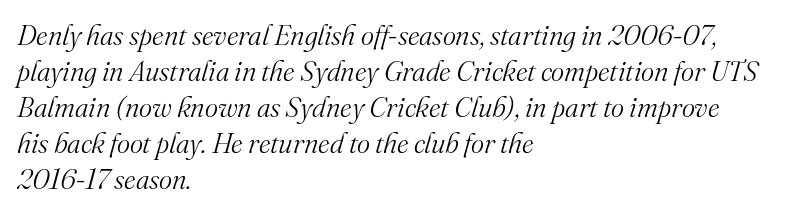
The passage is arranged the way most books set body copy — flush left. The strokes carry an ordinary text weight at most. Each letter's strokes conclude with small projecting serifs. Here the glyphs are tracked normally, forming tight word shapes.
